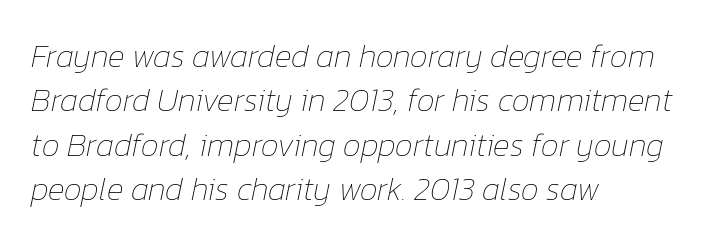
Q: Is the text bold? A: No.
Q: Is the text italic (slanted)? A: Yes, it leans right by about 12 degrees.
Q: Is the text underlined? A: No.
Q: How is the paragraph aligned? A: Left-aligned.
Q: Is the spacing between letters normal or unusually wide? A: Normal.
Q: Is the spacing between lines tight, normal or loose? A: Normal.
Q: Width (condensed, normal, or wide)? A: Normal.
Q: Stroke contrast? A: Low.
Q: x-height? A: Medium.
Q: Monospaced? A: No.
